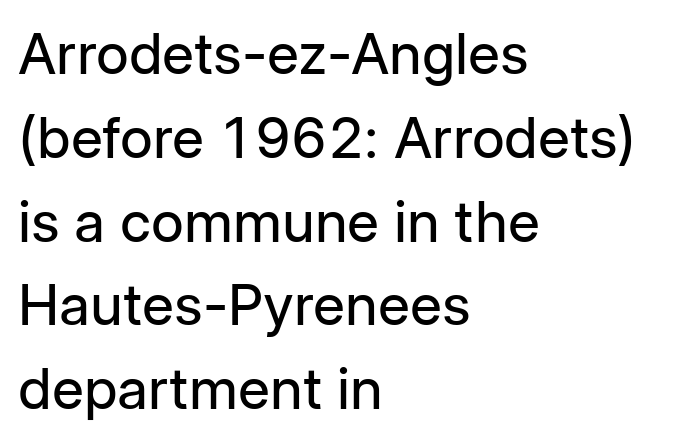
Q: Is the text bold? A: No.
Q: Is the text italic (slanted)? A: No, it is upright.
Q: Is the typeface a serif or a sans-serif typeface? A: Sans-serif.
Q: Is the text underlined? A: No.
Q: How is the paragraph aligned? A: Left-aligned.
Q: Is the spacing between letters normal or unusually wide? A: Normal.
Q: Is the spacing between lines tight, normal or loose? A: Normal.
Q: Width (condensed, normal, or wide)? A: Normal.
Q: Stroke contrast? A: Low.
Q: x-height? A: Medium.
Q: Monospaced? A: No.
